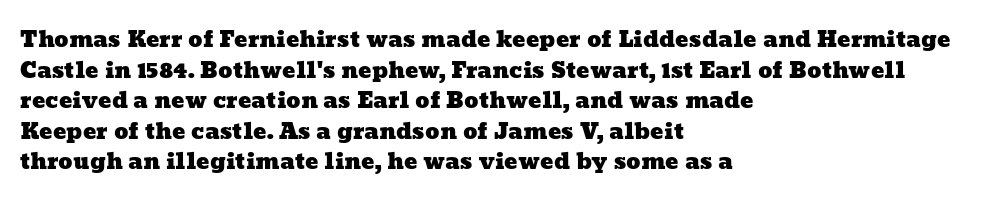
The image shows 22 px text type; set left-aligned, normal line spacing (1.39x), normal letter spacing, not underlined.
